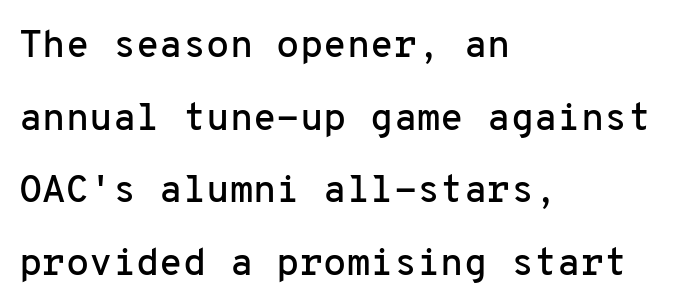
Q: Is the text italic (slanted)? A: No, it is upright.
Q: Is the typeface a serif or a sans-serif typeface? A: Sans-serif.
Q: Is the text underlined? A: No.
Q: How is the paragraph aligned? A: Left-aligned.
Q: Is the spacing between letters normal or unusually wide? A: Normal.
Q: Is the spacing between lines tight, normal or loose? A: Loose.
Q: Width (condensed, normal, or wide)? A: Normal.
Q: Stroke contrast? A: Low.
Q: x-height? A: Medium.
Q: Monospaced? A: Yes.
